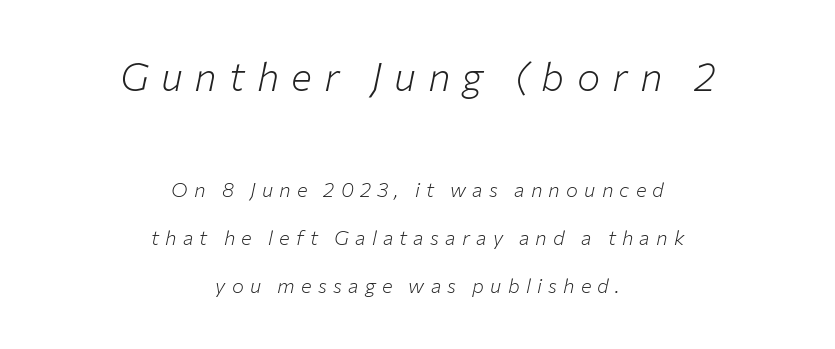
Tracking value appears strongly positive — letters spread wide. This sample is center-justified, so both line endings float freely. Between these two stacked blocks, the higher one wins on size. Characters are canted at an angle relative to the baseline's perpendicular. The letterforms sit at book weight or below.
